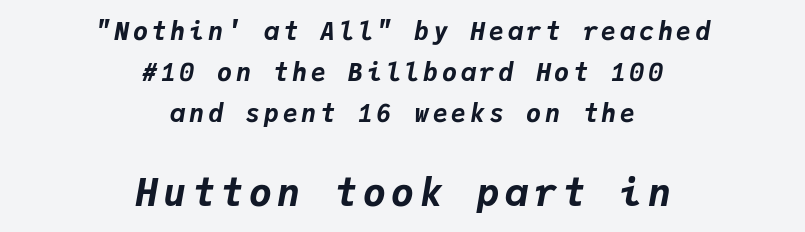
How heavy is the stroke? Heavy — this is a bold. The rendering uses a moderate line-height, typical for paragraphs. This layout puts the modest block above and the oversized block below. A typesetter would call this monospace, since all characters share one set width.
